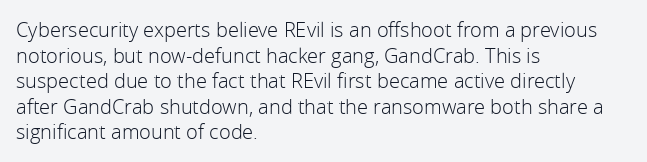
The weight would be labelled regular, book, light, or lighter still. Tall strokes in this sample are plumb rather than angled. These lines stack with their left ends in a neat column. Unmarked baselines from the first word to the last. Regular leading. A typesetter would call this zero additional tracking.
